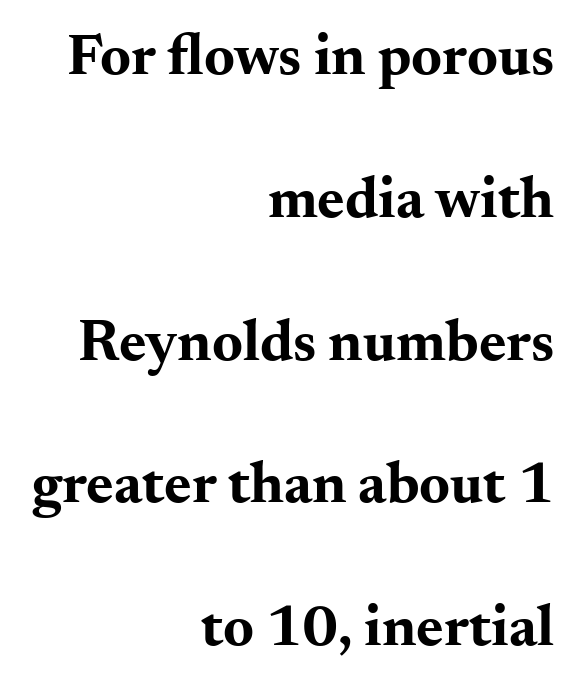
{"serif": "yes", "italic": "no", "bold": "yes", "weight": "bold", "width": "wide", "stroke_contrast": "medium", "x_height": "small", "monospaced": "no", "underline": "no", "align": "right", "line_spacing": "loose", "line_spacing_ratio": 2.42, "letter_spacing": "normal", "letter_spacing_em": 0.0, "glyph_px": 59}
